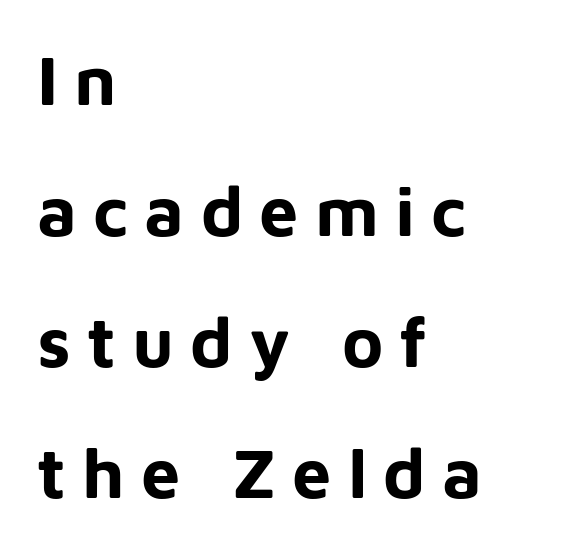
{"serif": "no", "italic": "no", "bold": "yes", "weight": "bold", "width": "normal", "stroke_contrast": "low", "x_height": "medium", "monospaced": "no", "underline": "no", "align": "left", "line_spacing_ratio": 1.87, "letter_spacing": "wide", "letter_spacing_em": 0.23, "glyph_px": 70}
